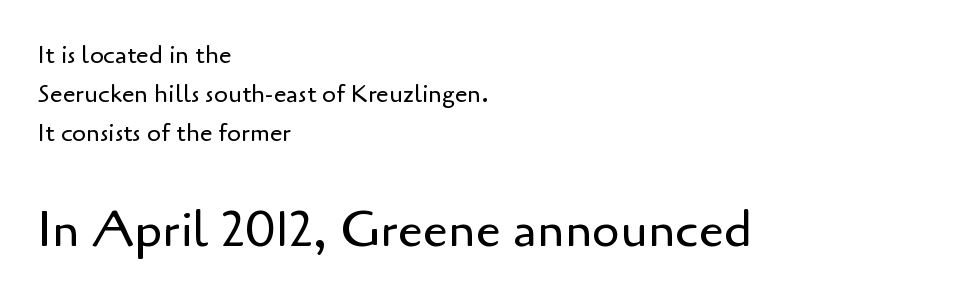
The image shows 50 px regular-weight sans-serif type, upright; set left-aligned, normal line spacing (1.57x), normal letter spacing, not underlined; the second (bottom) block is 2.0x larger; low stroke contrast and a small x-height.
